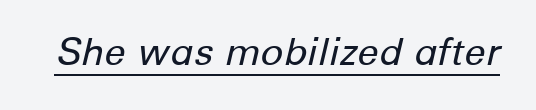
{"italic": "yes", "lean": "right", "slant_degrees": 12, "bold": "no", "weight": "regular", "width": "normal", "stroke_contrast": "low", "x_height": "medium", "monospaced": "no", "underline": "yes", "letter_spacing": "normal", "letter_spacing_em": 0.0, "glyph_px": 38}
